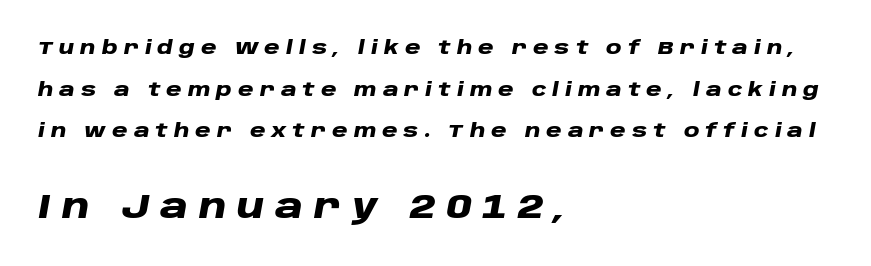
Notice how the stems are inclined rather than vertical — that's the hallmark of italics. Where is the straight margin? On the left. Letters rest on an invisible, unmarked baseline. Short note: letters widely spaced. The strokes are fattened all the way to bold.
